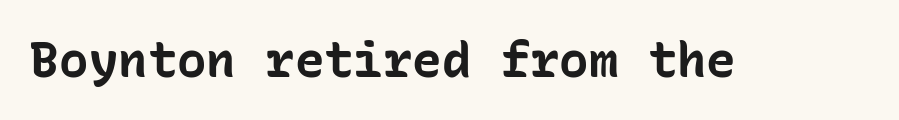
The image shows 49 px bold sans-serif type, upright, monospaced; set normal letter spacing, not underlined; low stroke contrast and a medium x-height.
